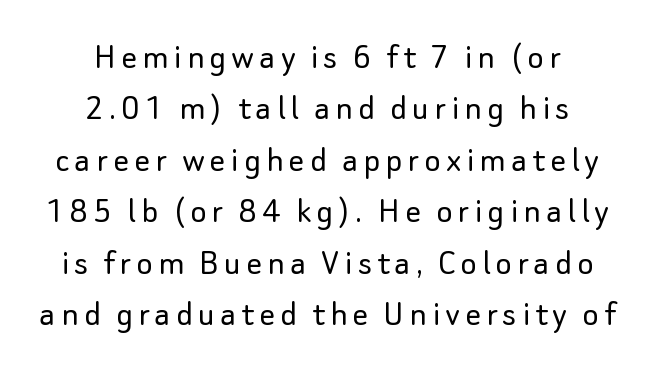
The image shows 39 px light sans-serif type, upright; set centered, normal line spacing (1.32x), not underlined; low stroke contrast and a small x-height.
